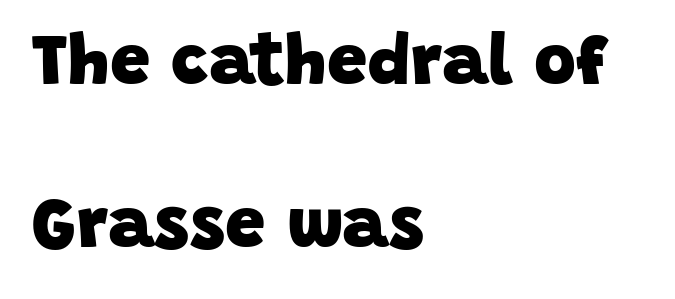
Typographic density is high because the face is bold. Observe the ordinary spacing: letters are neighbours, not strangers. Baseline-to-baseline distance is far greater than the letter height. Descenders hang freely into open space.
